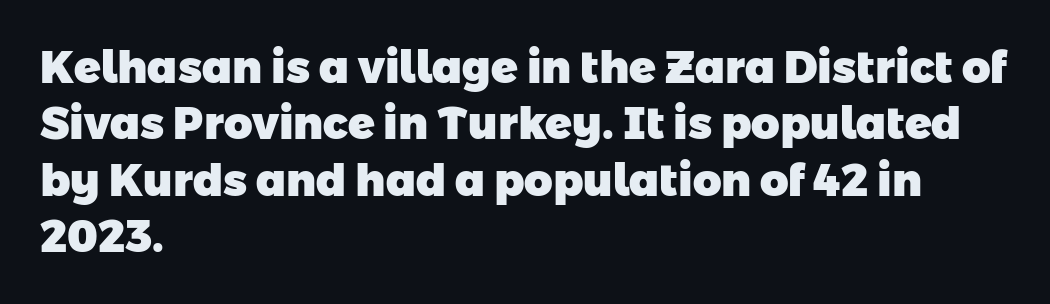
Serifs: no, the terminals of the letterforms are clean. Descender tails drop into unmarked territory. These lines keep a tight, regular rhythm from letter to letter. Which margin do the lines hug? The left one — the right edge is uneven. Each new line begins a customary step beneath the previous one. Character widths vary here, with narrow letters taking less room than wide ones.
